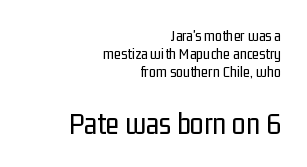
What stands out about the letter spacing? Nothing — it is the standard amount. This reads as an unemphasized weight, regular at the heaviest. Clear beneath every line of the passage. Which margin do the lines hug? The right one — the left edge is uneven.
